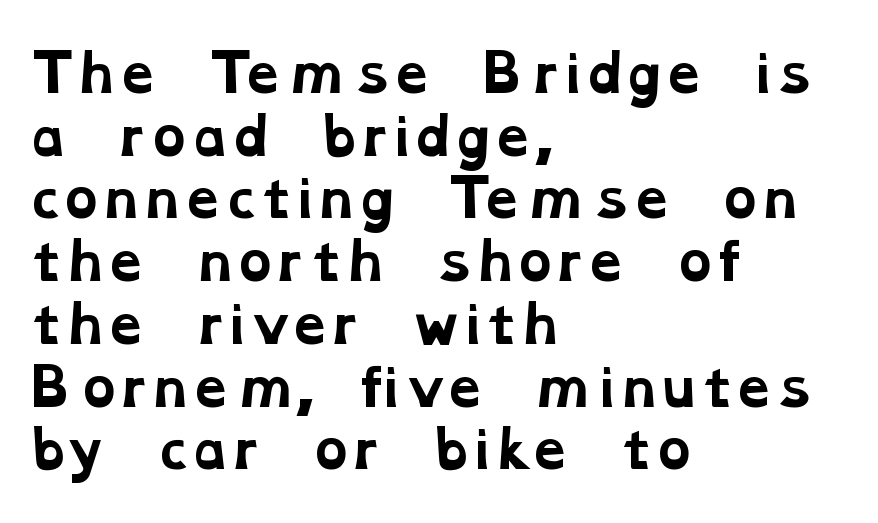
Q: Is the text bold? A: Yes.
Q: Is the typeface a serif or a sans-serif typeface? A: Serif.
Q: Is the text underlined? A: No.
Q: How is the paragraph aligned? A: Left-aligned.
Q: Is the spacing between letters normal or unusually wide? A: Normal.
Q: Width (condensed, normal, or wide)? A: Wide.
Q: Stroke contrast? A: Low.
Q: x-height? A: Medium.
Q: Monospaced? A: No.
